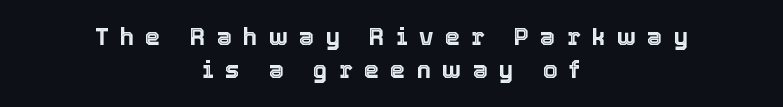
{"italic": "no", "underline": "no", "align": "center", "line_spacing": "normal", "line_spacing_ratio": 1.39, "letter_spacing": "wide", "letter_spacing_em": 0.47, "glyph_px": 24}
